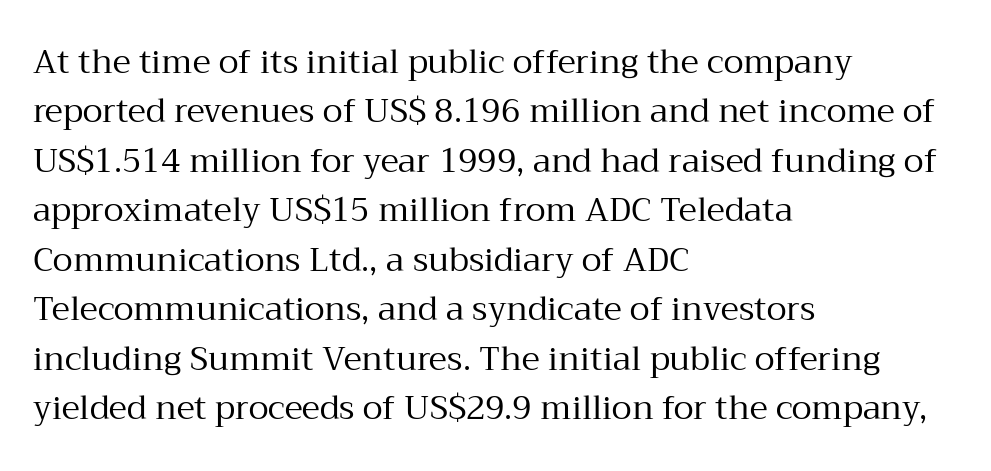
The image shows 33 px regular-weight serif type, upright; set left-aligned, normal line spacing (1.5x), normal letter spacing, not underlined; medium stroke contrast and a medium x-height.
